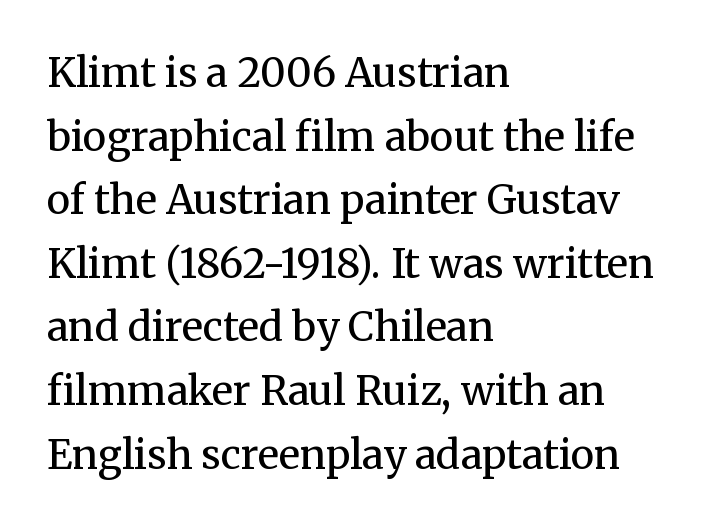
The image shows 40 px regular-weight serif type, upright; set left-aligned, normal line spacing (1.59x), normal letter spacing, not underlined; medium stroke contrast and a medium x-height.
